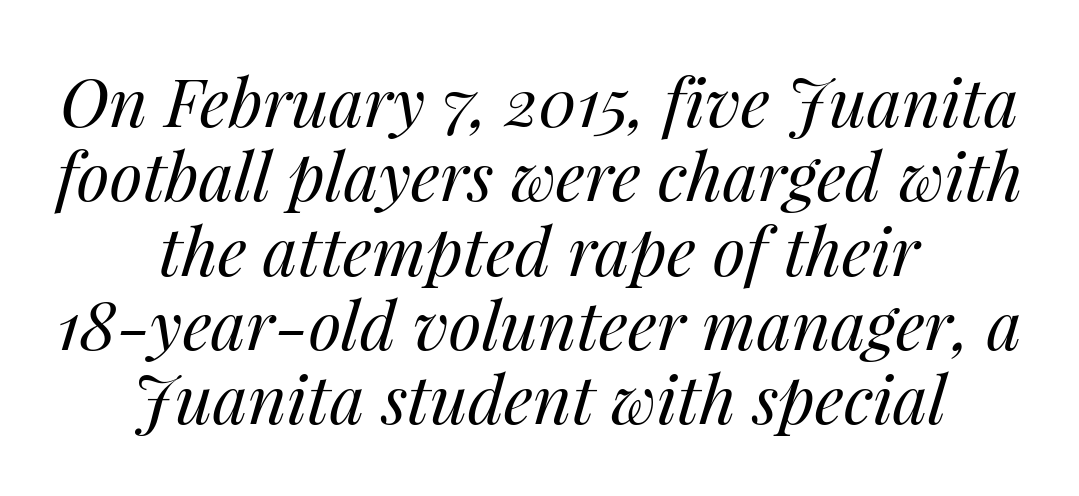
{"italic": "yes", "lean": "right", "slant_degrees": 14, "bold": "no", "weight": "regular", "width": "normal", "stroke_contrast": "medium", "x_height": "medium", "monospaced": "no", "underline": "no", "align": "center", "line_spacing": "tight", "line_spacing_ratio": 1.11, "letter_spacing": "normal", "letter_spacing_em": 0.0, "glyph_px": 67}
